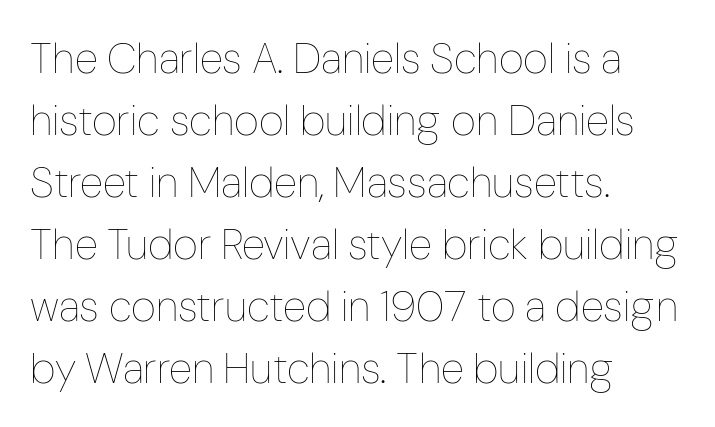
The image shows 43 px thin, condensed type, upright; set left-aligned, normal line spacing (1.44x), normal letter spacing, not underlined; low stroke contrast and a medium x-height.
